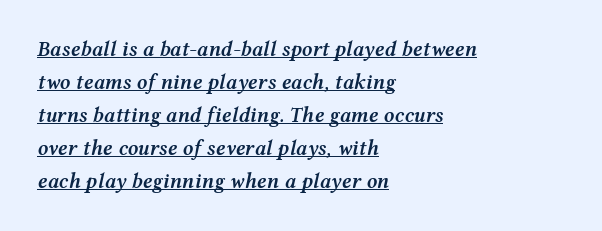
The image shows 21 px text type, italic (leaning right); set left-aligned, normal line spacing (1.57x), normal letter spacing, underlined.
